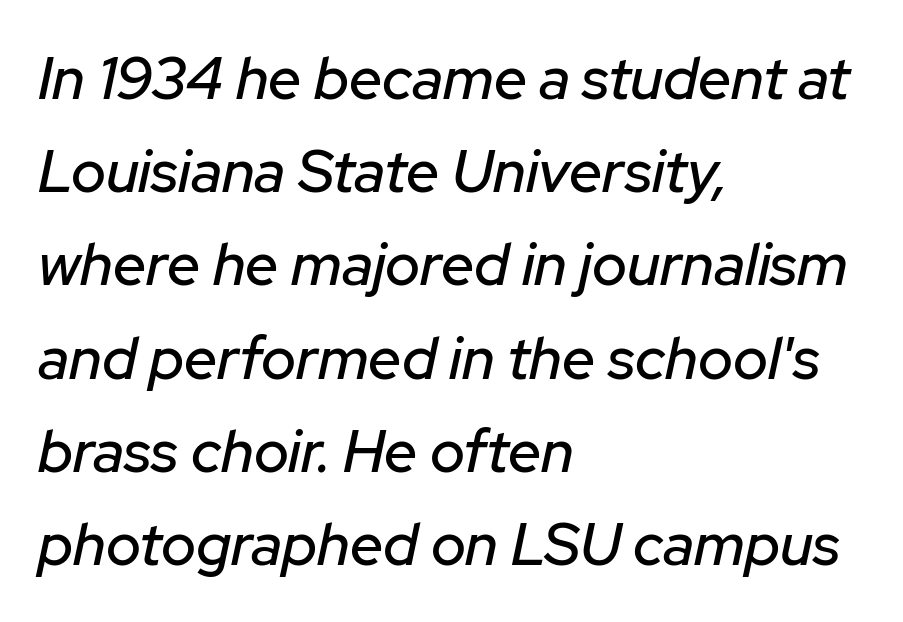
An italicized treatment has been applied to the whole sample. The baseline area is clear. Is this a fixed-width face? No — the glyphs have proportional, varying widths. Where is the straight margin? On the left.
